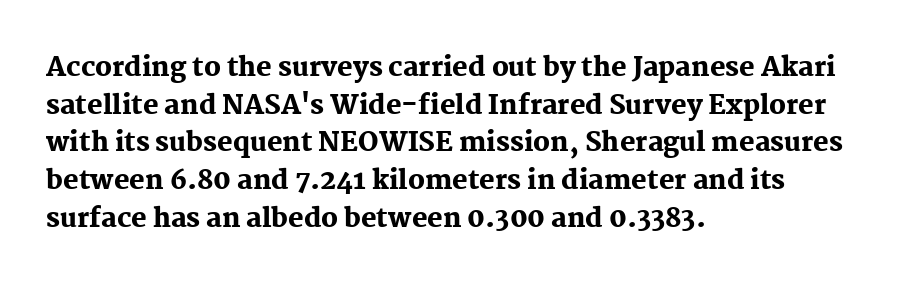
Q: Is the text bold? A: Yes.
Q: Is the text italic (slanted)? A: No, it is upright.
Q: Is the text underlined? A: No.
Q: How is the paragraph aligned? A: Left-aligned.
Q: Is the spacing between letters normal or unusually wide? A: Normal.
Q: Is the spacing between lines tight, normal or loose? A: Normal.
